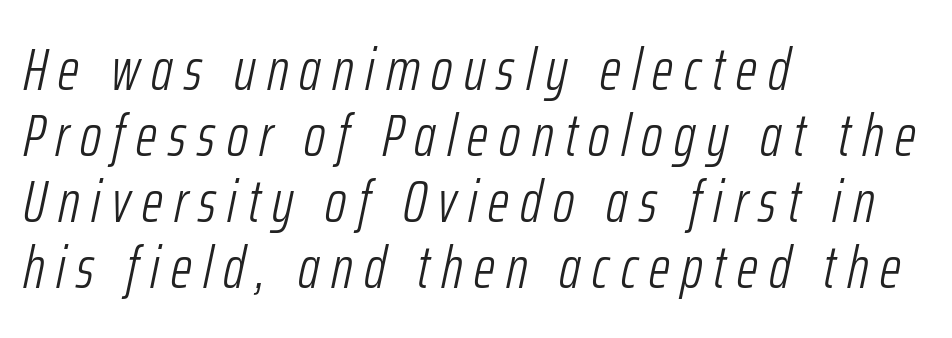
Q: Is the text bold? A: No.
Q: Is the text italic (slanted)? A: Yes, it leans right by about 12 degrees.
Q: Is the text underlined? A: No.
Q: How is the paragraph aligned? A: Left-aligned.
Q: Is the spacing between lines tight, normal or loose? A: Tight.
Q: Width (condensed, normal, or wide)? A: Condensed.
Q: Stroke contrast? A: Low.
Q: x-height? A: Medium.
Q: Monospaced? A: No.
